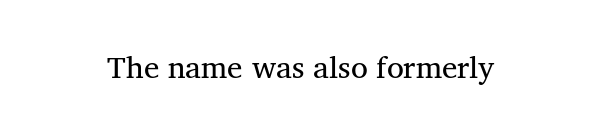
{"serif": "yes", "bold": "no", "weight": "regular", "width": "normal", "stroke_contrast": "medium", "x_height": "medium", "monospaced": "no", "underline": "no", "letter_spacing": "normal", "letter_spacing_em": 0.0, "glyph_px": 31}
